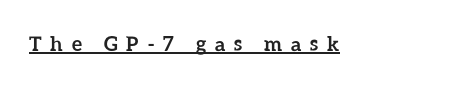
{"italic": "no", "bold": "yes", "underline": "yes", "letter_spacing": "wide", "letter_spacing_em": 0.44, "glyph_px": 20}
